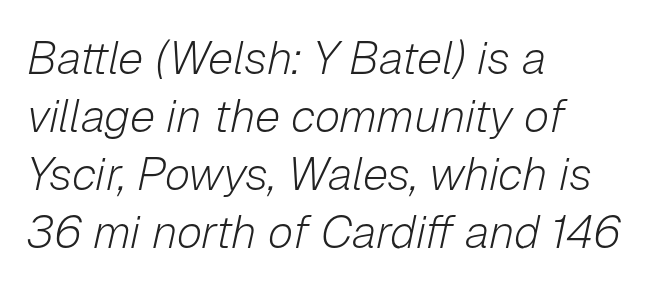
Q: Is the text bold? A: No.
Q: Is the text italic (slanted)? A: Yes, it leans right by about 12 degrees.
Q: Is the text underlined? A: No.
Q: How is the paragraph aligned? A: Left-aligned.
Q: Is the spacing between letters normal or unusually wide? A: Normal.
Q: Is the spacing between lines tight, normal or loose? A: Normal.
Q: Width (condensed, normal, or wide)? A: Normal.
Q: Stroke contrast? A: Low.
Q: x-height? A: Medium.
Q: Monospaced? A: No.
